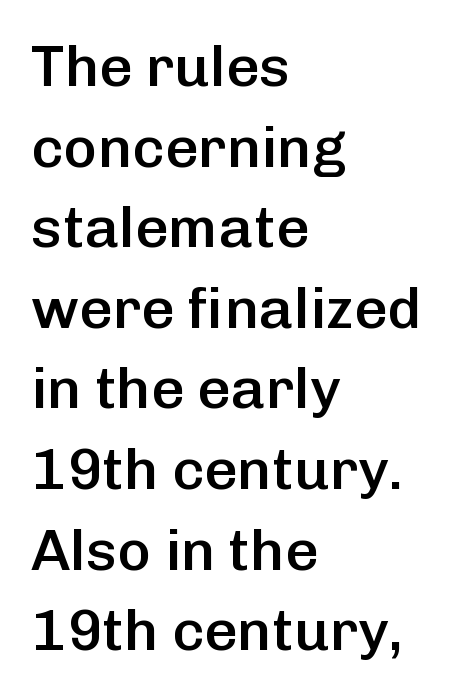
{"serif": "no", "italic": "no", "bold": "semi", "weight": "semibold", "width": "normal", "stroke_contrast": "low", "x_height": "medium", "monospaced": "no", "underline": "no", "align": "left", "line_spacing": "normal", "line_spacing_ratio": 1.39, "letter_spacing": "normal", "letter_spacing_em": 0.0, "glyph_px": 58}
